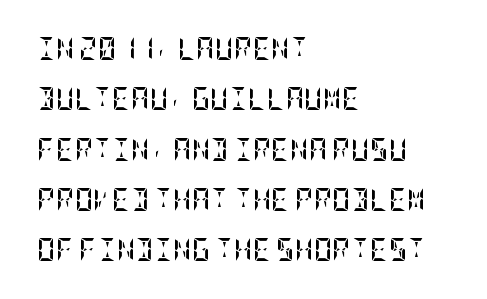
Nobody drew a line under any word here. A great deal of white space separates one row of letters from the next. Spacing between characters is what you'd get straight out of the box. Posture: straight, roman, zero tilt. The rendering anchors every line to the left-hand side.
